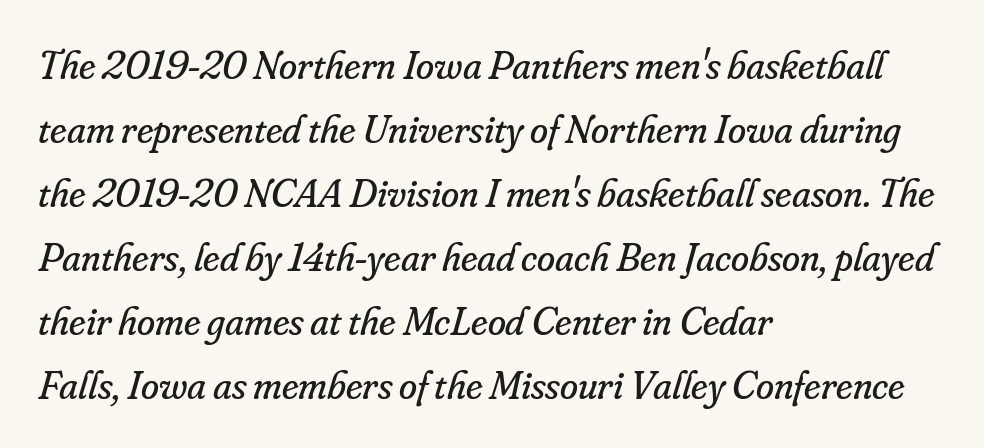
The image shows 41 px regular-weight serif type, italic (leaning right); set left-aligned, normal line spacing (1.56x), normal letter spacing, not underlined; low stroke contrast and a small x-height.
